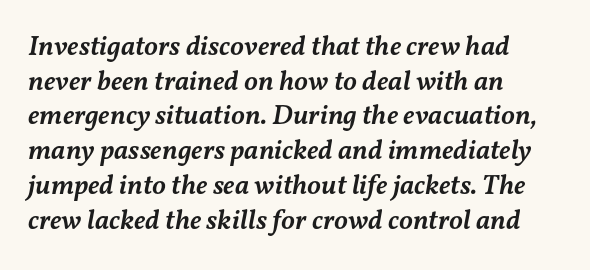
Q: Is the text bold? A: Semi-bold.
Q: Is the text italic (slanted)? A: Yes, it leans right by about 11 degrees.
Q: Is the text underlined? A: No.
Q: How is the paragraph aligned? A: Left-aligned.
Q: Is the spacing between letters normal or unusually wide? A: Normal.
Q: Width (condensed, normal, or wide)? A: Normal.
Q: Stroke contrast? A: Medium.
Q: x-height? A: Medium.
Q: Monospaced? A: No.
